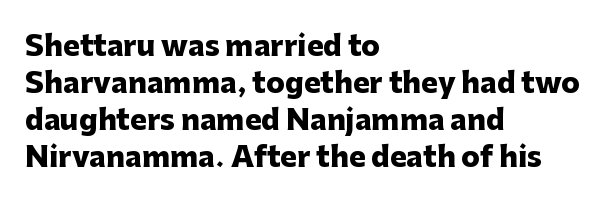
Q: Is the text bold? A: Yes.
Q: Is the text italic (slanted)? A: No, it is upright.
Q: Is the typeface a serif or a sans-serif typeface? A: Sans-serif.
Q: Is the text underlined? A: No.
Q: How is the paragraph aligned? A: Left-aligned.
Q: Is the spacing between letters normal or unusually wide? A: Normal.
Q: Is the spacing between lines tight, normal or loose? A: Normal.
Q: Width (condensed, normal, or wide)? A: Normal.
Q: Stroke contrast? A: Low.
Q: x-height? A: Medium.
Q: Monospaced? A: No.
